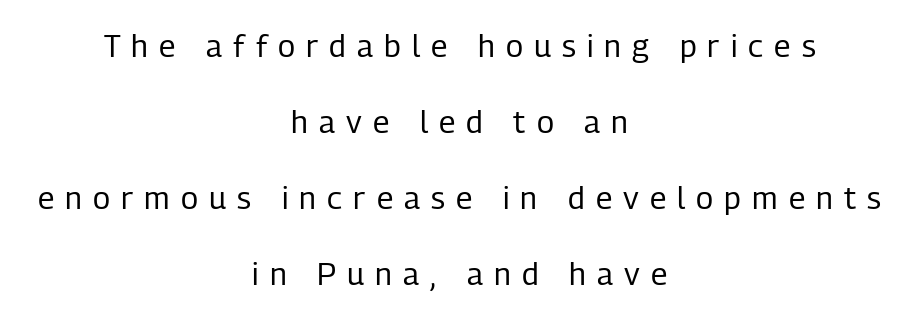
{"serif": "no", "italic": "no", "bold": "no", "weight": "regular", "width": "condensed", "stroke_contrast": "low", "x_height": "medium", "monospaced": "no", "underline": "no", "align": "center", "line_spacing": "loose", "line_spacing_ratio": 2.45, "letter_spacing": "wide", "letter_spacing_em": 0.36, "glyph_px": 31}
